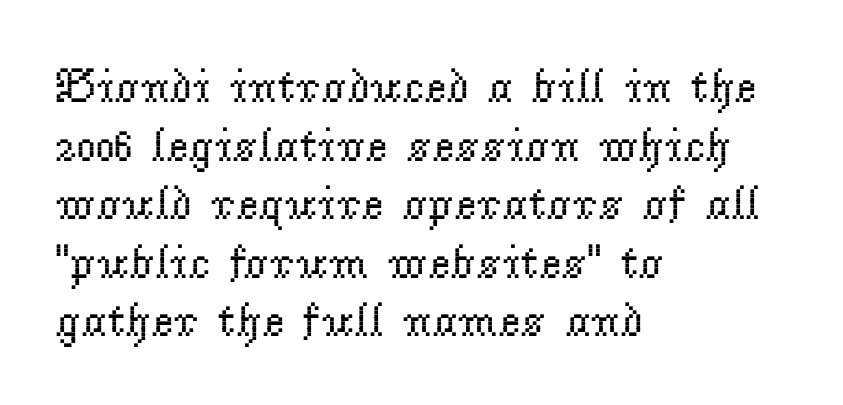
The image shows 48 px regular-weight serif type, upright; set left-aligned, line spacing 1.22x, normal letter spacing, not underlined; low stroke contrast and a small x-height.
